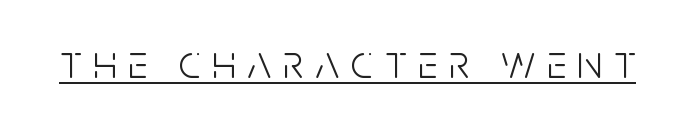
Spacing verdict: proportional, widths tailored to each character. Emphasis is given by a line drawn under the lettering. In terms of letterform style, serifs are entirely absent. The lettering holds an erect, upright posture throughout. Bold? No — there's no thickening of the strokes. Students, note that the glyphs here are deliberately spaced far apart.
